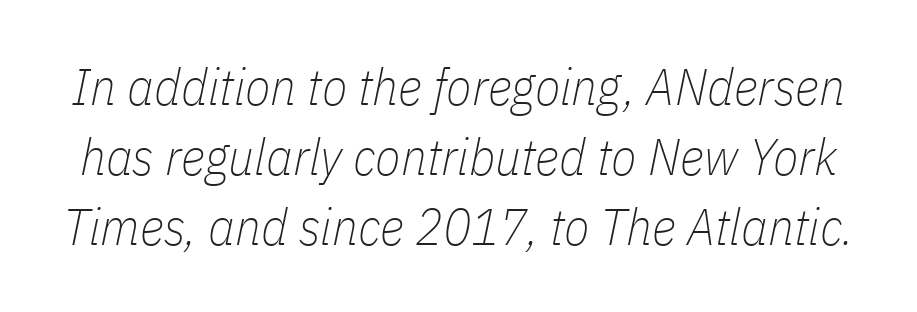
The image shows 52 px thin, condensed type, italic (leaning right); set normal line spacing (1.35x), normal letter spacing, not underlined; low stroke contrast and a medium x-height.
